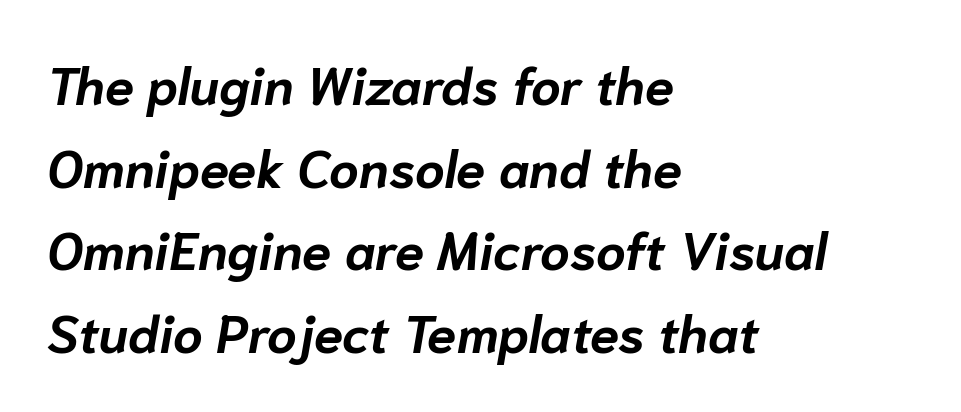
Nobody touched the tracking dial on this one. On the weight axis this lands at bold, roughly 700. Spacing verdict: proportional, widths tailored to each character. The text carries the slant typical of an italic or oblique font. Summary of vertical rhythm: regular, with standard interline spacing. The specimen omits any rule beneath the text block's lines.
